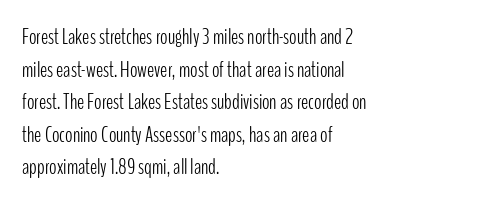
Q: Is the text bold? A: No.
Q: Is the text italic (slanted)? A: No, it is upright.
Q: Is the text underlined? A: No.
Q: How is the paragraph aligned? A: Left-aligned.
Q: Is the spacing between letters normal or unusually wide? A: Normal.
Q: Is the spacing between lines tight, normal or loose? A: Normal.
